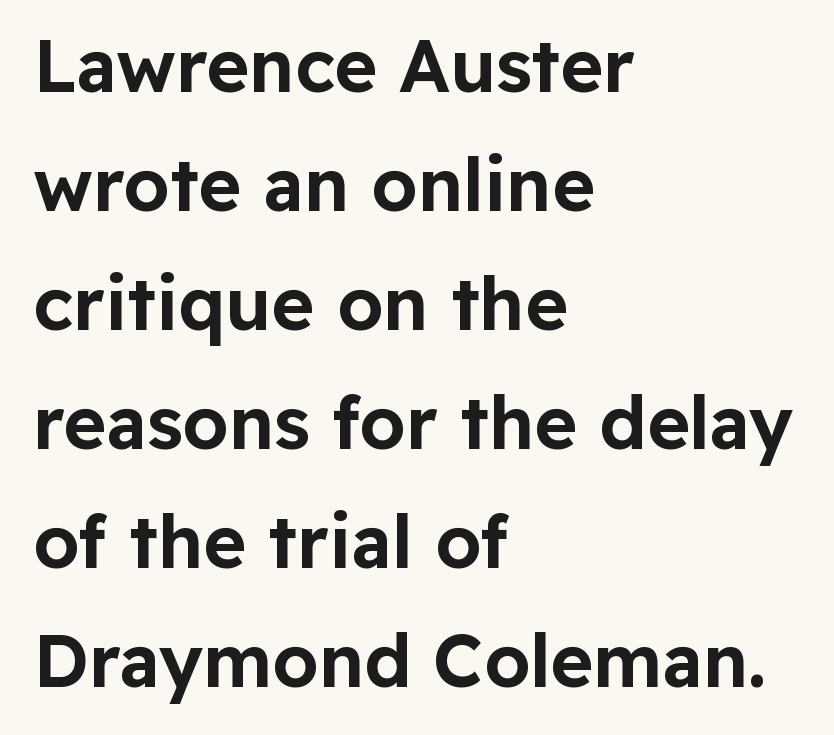
The image shows 73 px sans-serif type, upright; set left-aligned, normal line spacing (1.63x), normal letter spacing, not underlined; low stroke contrast and a medium x-height.
